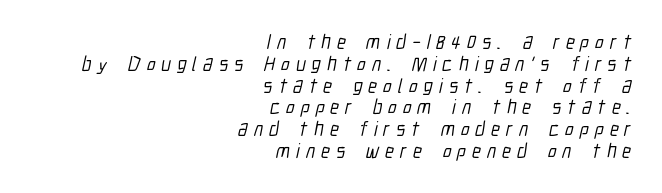
Q: Is the text underlined? A: No.
Q: How is the paragraph aligned? A: Right-aligned.
Q: Is the spacing between letters normal or unusually wide? A: Unusually wide.
Q: Is the spacing between lines tight, normal or loose? A: Tight.
